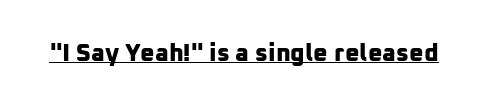
{"bold": "yes", "underline": "yes", "letter_spacing": "normal", "letter_spacing_em": 0.0, "glyph_px": 25}
